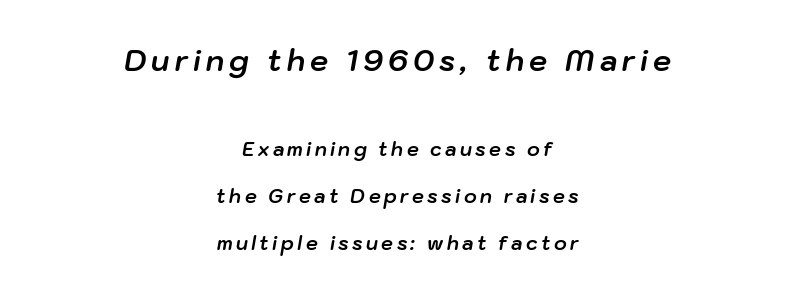
The image shows 29 px bold type, italic (leaning right); set centered, loose line spacing (2.47x), not underlined; the first (top) block is 1.53x larger; low stroke contrast and a medium x-height.
